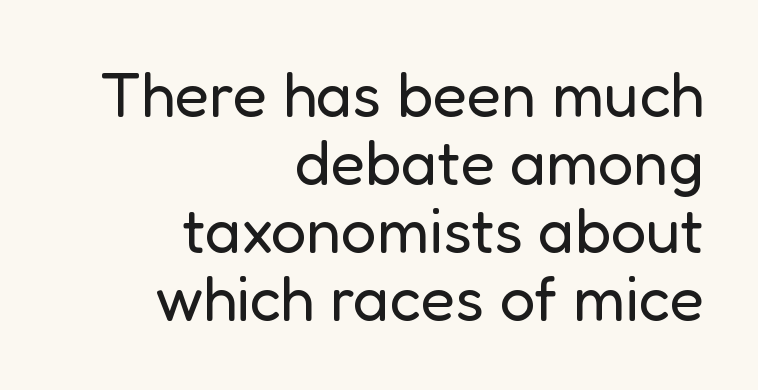
{"serif": "no", "italic": "no", "bold": "no", "weight": "regular", "width": "normal", "stroke_contrast": "low", "x_height": "medium", "monospaced": "no", "underline": "no", "align": "right", "line_spacing": "tight", "line_spacing_ratio": 1.08, "letter_spacing": "normal", "letter_spacing_em": 0.0, "glyph_px": 63}
